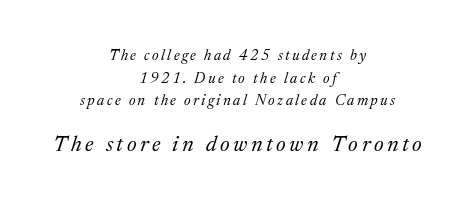
In terms of posture, this sample is oblique. Compare the two chunks: the lower has the greater cap height. Quick note: interline space is typical. This sample is center-justified, so both line endings float freely. Unmarked baselines from the first word to the last. The passage shown is not bold in any degree.
